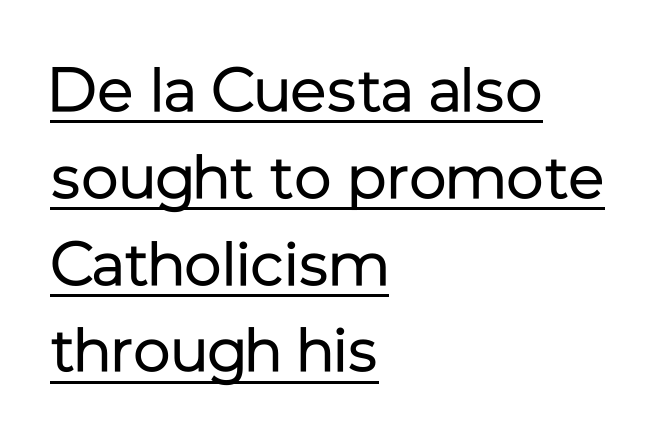
{"serif": "no", "italic": "no", "bold": "no", "weight": "regular", "width": "normal", "stroke_contrast": "low", "x_height": "medium", "monospaced": "no", "underline": "yes", "align": "left", "line_spacing": "normal", "line_spacing_ratio": 1.4, "letter_spacing": "normal", "letter_spacing_em": 0.0, "glyph_px": 62}
